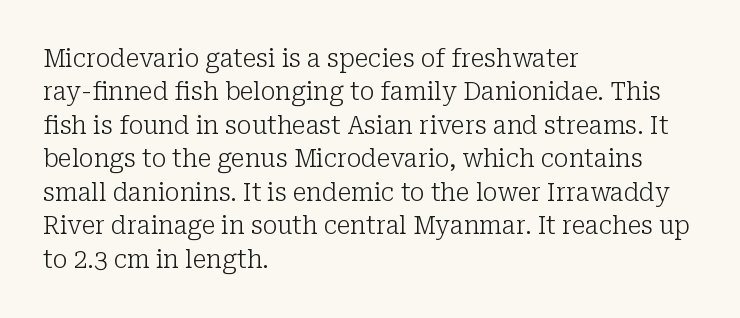
The image shows 25 px text type, upright; set left-aligned, normal line spacing (1.34x), normal letter spacing, not underlined.
